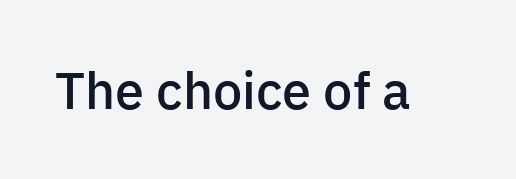
Weight check: semibold — heavier than regular, not quite bold. Words float on clear page, feet unadorned. Spacing verdict: proportional, widths tailored to each character. Does the lettering tilt? It doesn't — this is upright.
